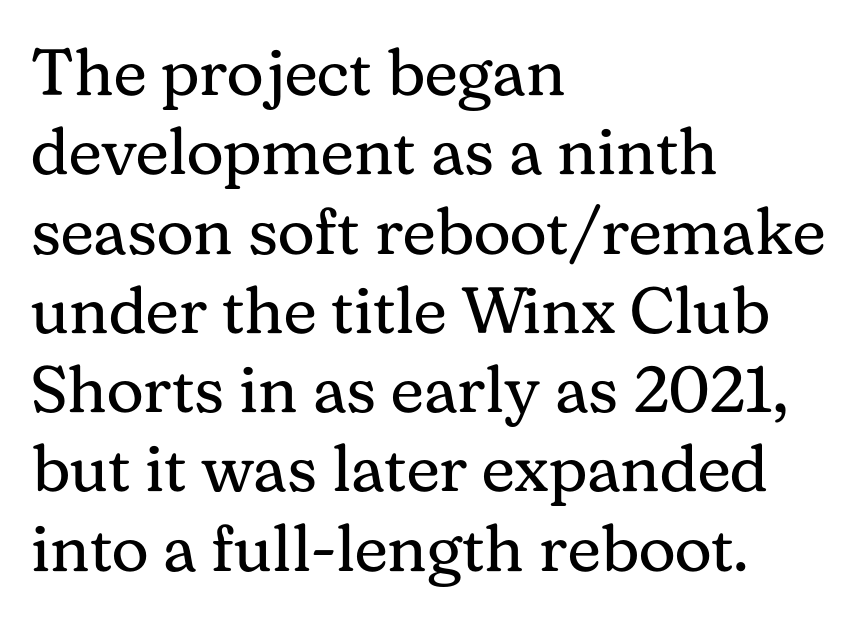
{"serif": "yes", "italic": "no", "bold": "no", "weight": "regular", "width": "normal", "stroke_contrast": "medium", "x_height": "medium", "monospaced": "no", "underline": "no", "align": "left", "line_spacing_ratio": 1.22, "letter_spacing": "normal", "letter_spacing_em": 0.0, "glyph_px": 65}
